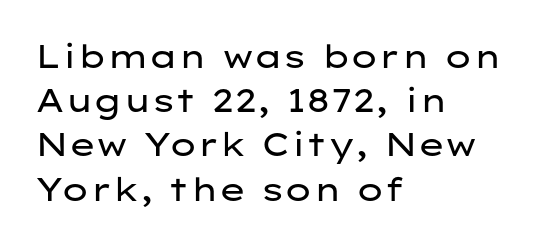
{"serif": "no", "italic": "no", "bold": "no", "weight": "regular", "width": "wide", "stroke_contrast": "low", "x_height": "medium", "monospaced": "no", "underline": "no", "align": "left", "line_spacing": "normal", "line_spacing_ratio": 1.34, "letter_spacing": "normal", "letter_spacing_em": 0.0, "glyph_px": 33}
